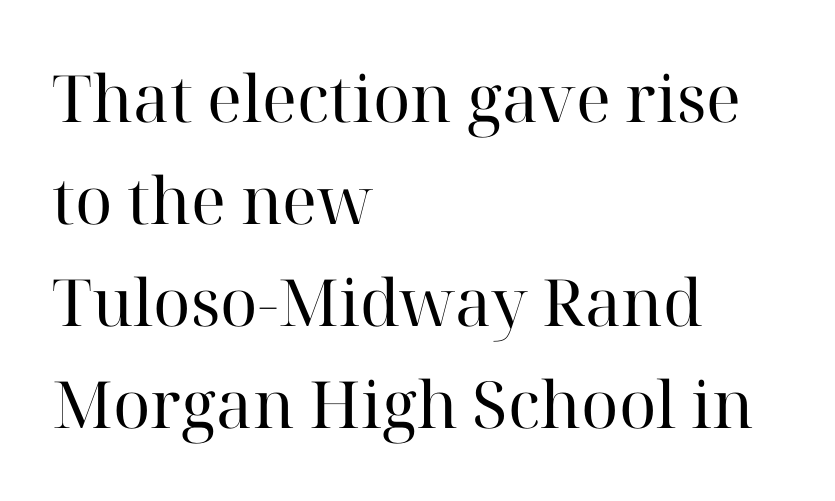
{"serif": "yes", "italic": "no", "bold": "no", "weight": "regular", "width": "normal", "stroke_contrast": "high", "x_height": "medium", "monospaced": "no", "underline": "no", "align": "left", "line_spacing": "normal", "line_spacing_ratio": 1.57, "letter_spacing": "normal", "letter_spacing_em": 0.0, "glyph_px": 65}
